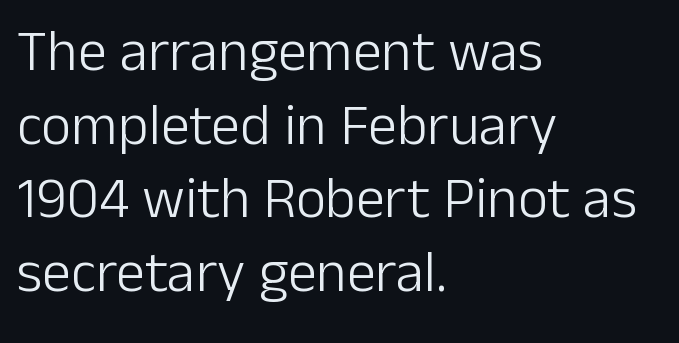
The image shows 58 px light sans-serif type, upright; set left-aligned, normal line spacing (1.27x), normal letter spacing, not underlined; low stroke contrast and a medium x-height.
